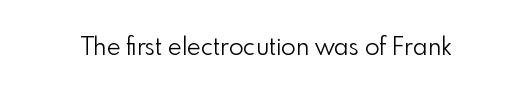
Only glyphs here, with clear space below each row. Notice how the stems are strictly vertical — no italics here. Between one letter and the next there's only the usual sliver of space. Is this a heavy cut? Hardly; it is regular or lighter.
